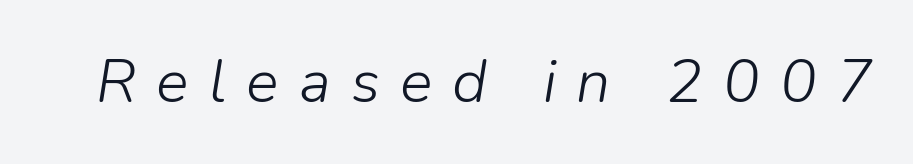
Yep, that's italic — everything's leaning. These lines are rendered in a variable-pitch font. Rule under the text: the space is simply empty. This rendering widens character spacing well past its baseline value.
